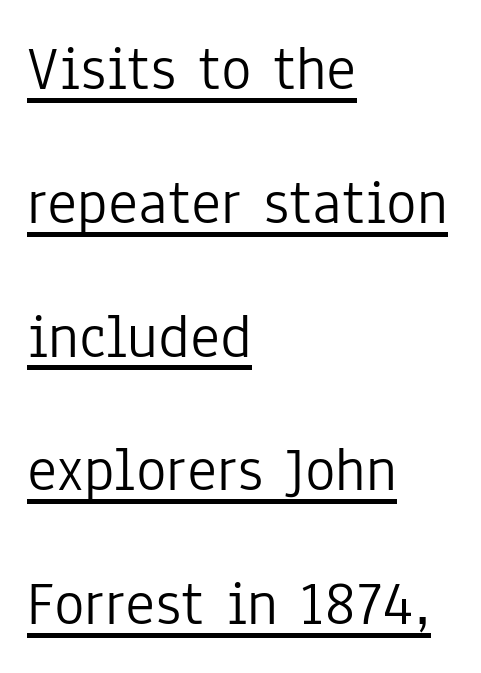
Q: Is the text bold? A: No.
Q: Is the text italic (slanted)? A: No, it is upright.
Q: Is the typeface a serif or a sans-serif typeface? A: Sans-serif.
Q: Is the text underlined? A: Yes.
Q: How is the paragraph aligned? A: Left-aligned.
Q: Is the spacing between letters normal or unusually wide? A: Normal.
Q: Is the spacing between lines tight, normal or loose? A: Loose.
Q: Width (condensed, normal, or wide)? A: Condensed.
Q: Stroke contrast? A: Low.
Q: x-height? A: Medium.
Q: Monospaced? A: No.
